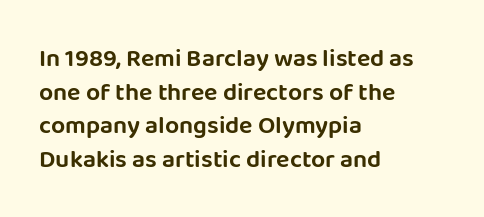
The image shows 25 px text type, upright; set left-aligned, normal line spacing (1.35x), normal letter spacing, not underlined.
